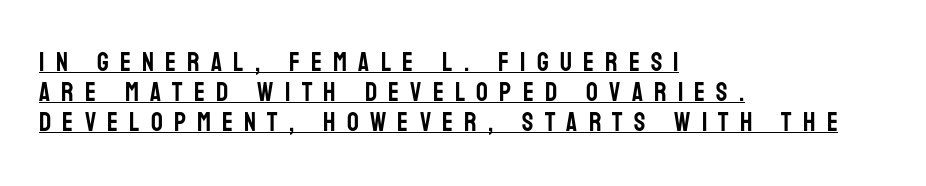
Q: Is the text italic (slanted)? A: No, it is upright.
Q: Is the text underlined? A: Yes.
Q: How is the paragraph aligned? A: Left-aligned.
Q: Is the spacing between letters normal or unusually wide? A: Unusually wide.
Q: Is the spacing between lines tight, normal or loose? A: Tight.
